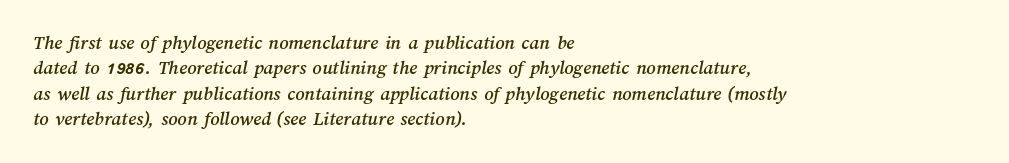
{"underline": "no", "align": "left", "line_spacing": "normal", "line_spacing_ratio": 1.27, "letter_spacing": "normal", "letter_spacing_em": 0.0, "glyph_px": 20}
